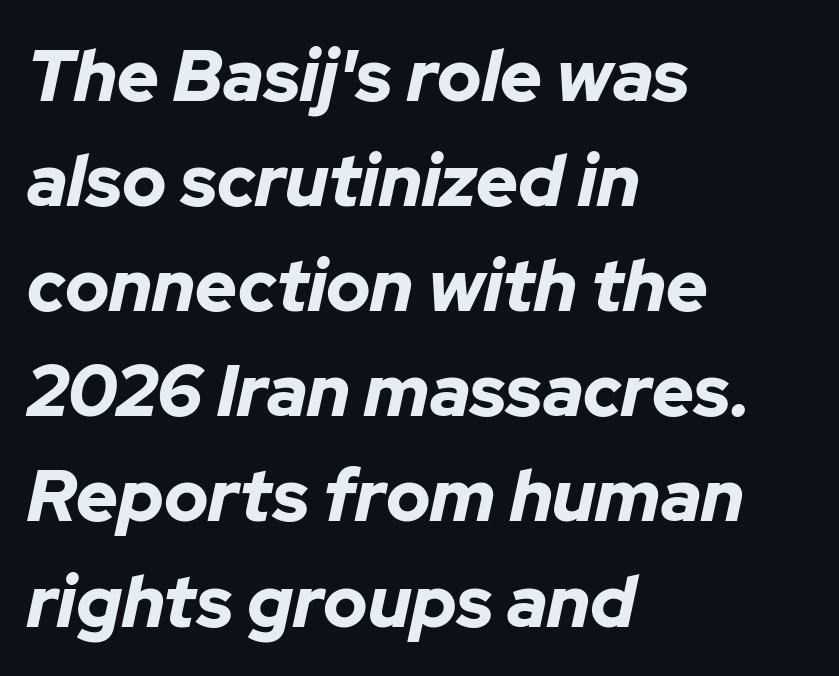
Q: Is the text bold? A: Yes.
Q: Is the text italic (slanted)? A: Yes, it leans right by about 12 degrees.
Q: Is the text underlined? A: No.
Q: How is the paragraph aligned? A: Left-aligned.
Q: Is the spacing between letters normal or unusually wide? A: Normal.
Q: Is the spacing between lines tight, normal or loose? A: Normal.
Q: Width (condensed, normal, or wide)? A: Normal.
Q: Stroke contrast? A: Low.
Q: x-height? A: Medium.
Q: Monospaced? A: No.
